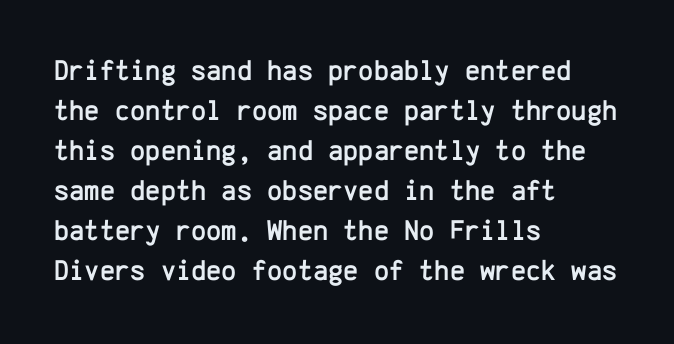
Every stem runs plumb, perpendicular to the baseline. The passage is arranged the way most books set body copy — flush left. The font family rendered here belongs to the sans-serif group. One glance says typical: line gaps are just what's usual.
